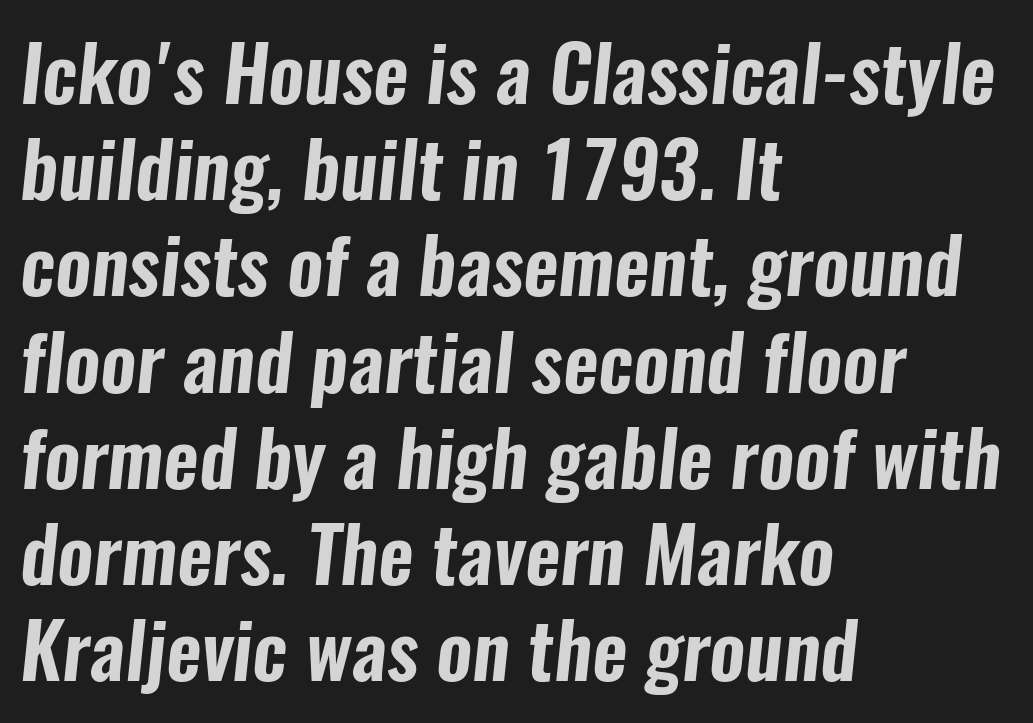
Q: Is the typeface a serif or a sans-serif typeface? A: Sans-serif.
Q: Is the text underlined? A: No.
Q: How is the paragraph aligned? A: Left-aligned.
Q: Is the spacing between letters normal or unusually wide? A: Normal.
Q: Is the spacing between lines tight, normal or loose? A: Normal.
Q: Width (condensed, normal, or wide)? A: Condensed.
Q: Stroke contrast? A: Low.
Q: x-height? A: Medium.
Q: Monospaced? A: No.
